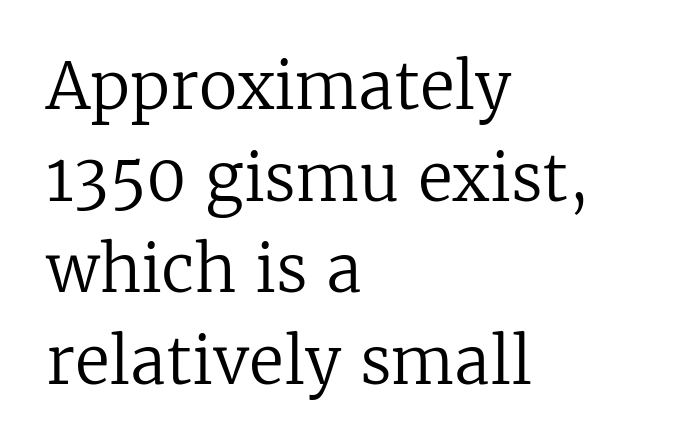
The image shows 64 px regular-weight serif type, upright; set left-aligned, normal line spacing (1.43x), normal letter spacing, not underlined; low stroke contrast and a medium x-height.
